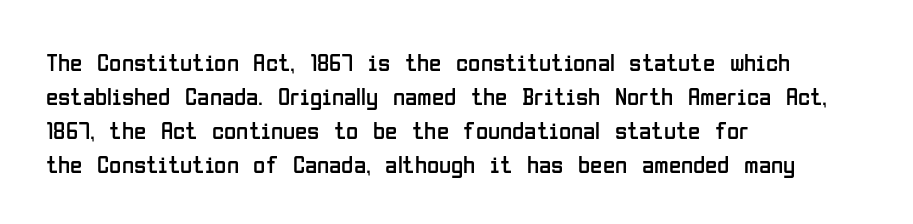
A normal amount of white space separates one row of letters from the next. Honestly, the letter spacing is just normal — you wouldn't notice it. The font's upright variant was chosen for this text. Is this a heavy cut? Hardly; it is regular or lighter. Caption: multi-line text, flush left, ragged right.
